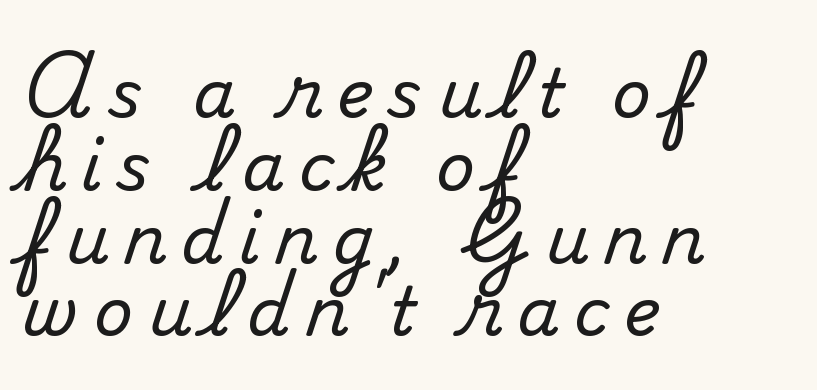
The string is rendered with underlining switched off. The paragraph has a hard left edge and a soft right edge. Is the letter spacing exaggerated? Yes — the characters are pushed far apart.
